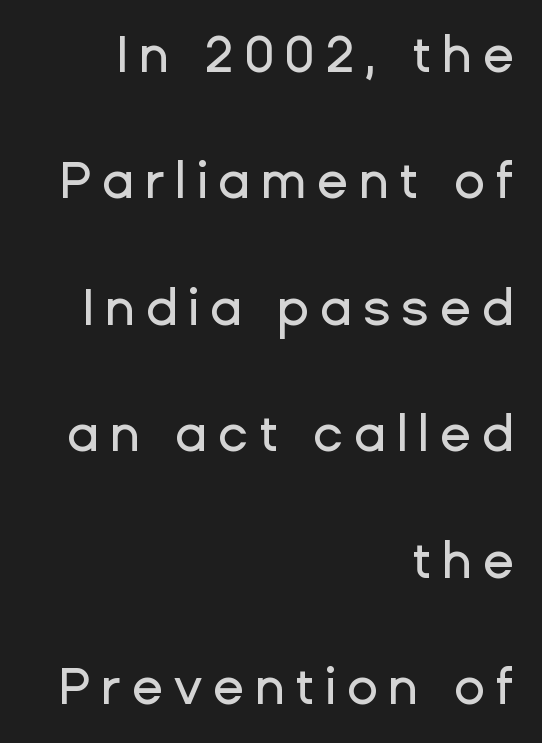
Q: Is the text italic (slanted)? A: No, it is upright.
Q: Is the typeface a serif or a sans-serif typeface? A: Sans-serif.
Q: Is the text underlined? A: No.
Q: How is the paragraph aligned? A: Right-aligned.
Q: Is the spacing between letters normal or unusually wide? A: Unusually wide.
Q: Is the spacing between lines tight, normal or loose? A: Loose.
Q: Width (condensed, normal, or wide)? A: Normal.
Q: Stroke contrast? A: Low.
Q: x-height? A: Medium.
Q: Monospaced? A: No.
